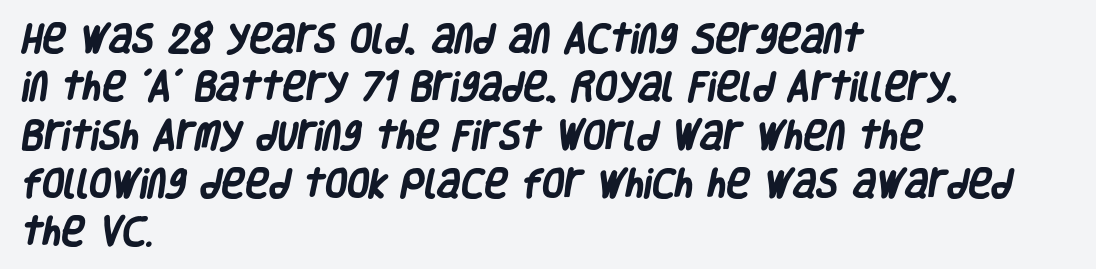
Letterform terminals end flat and unadorned throughout the passage. The typesetting leans heavy: a genuine bold. The lines in this sample share a left origin and differ only in where they stop. Reading down the column, the eye jumps a familiar distance to each next line. These lines are rendered in a variable-pitch font. The space directly below the letters is spotless.
